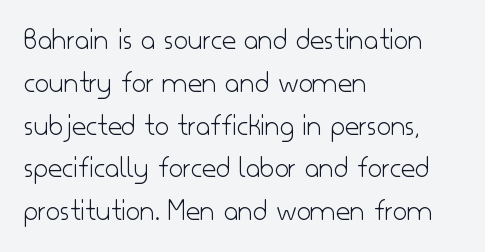
Quick note: underline off. Posture: vertical. Looks like regular typesetting: each glyph gets only the width it needs. The lines sit at an ordinary, default distance from one another.
